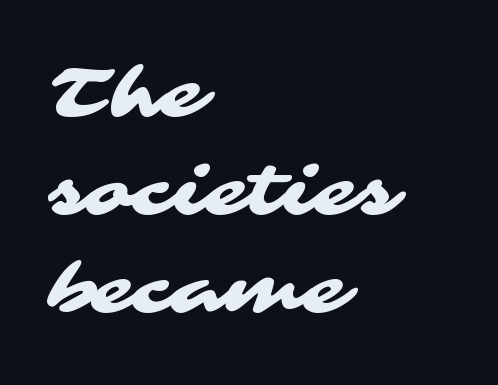
The image shows 69 px wide sans-serif type; set left-aligned, normal line spacing (1.42x), normal letter spacing, not underlined; medium stroke contrast and a medium x-height.
